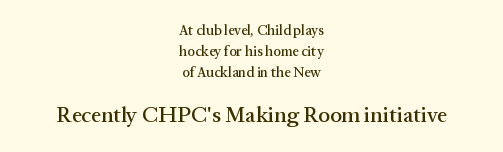
Compared with typical body copy, the letter spacing here is the same. Small over large — that's the arrangement of the two blocks here. Unmarked baselines from the first word to the last. Successive baselines arrive at the customary interval. Do the letters lean? They stand straight. Caption: multi-line text, centered on the measure.
